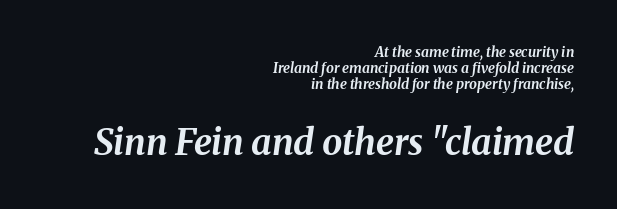
Q: Is the text bold? A: Yes.
Q: Is the text italic (slanted)? A: Yes, it leans right by about 8 degrees.
Q: Is the text underlined? A: No.
Q: How is the paragraph aligned? A: Right-aligned.
Q: Is the spacing between letters normal or unusually wide? A: Normal.
Q: Is the spacing between lines tight, normal or loose? A: Tight.
Q: Which block of text is set in a larger size, the first (top) or the second (bottom)? A: The second (bottom) one.
Q: Width (condensed, normal, or wide)? A: Normal.
Q: Stroke contrast? A: Medium.
Q: x-height? A: Medium.
Q: Monospaced? A: No.
